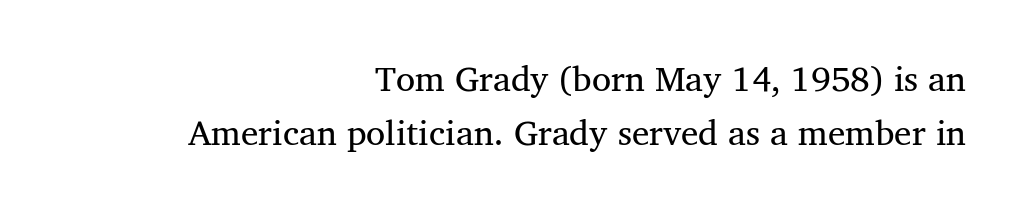
Where is the straight margin? On the right. Proportional: the letters do not fall into vertical columns. The designer left line spacing at the default. Weight: in the light-to-regular range. Here the glyphs are tracked normally, forming tight word shapes.
